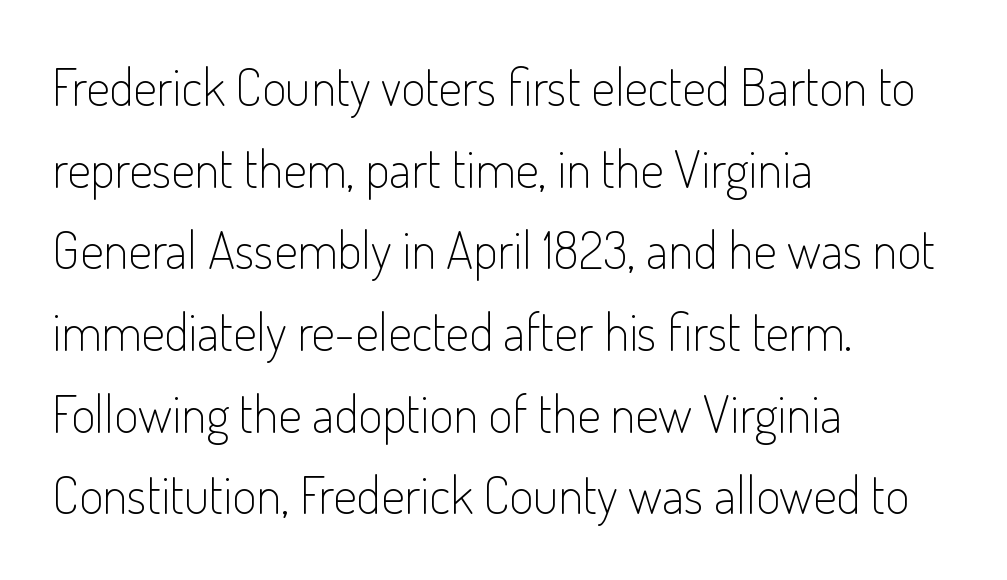
{"serif": "no", "italic": "no", "bold": "no", "weight": "light", "width": "condensed", "stroke_contrast": "low", "x_height": "small", "monospaced": "no", "underline": "no", "align": "left", "line_spacing": "normal", "line_spacing_ratio": 1.57, "letter_spacing": "normal", "letter_spacing_em": 0.0, "glyph_px": 52}
